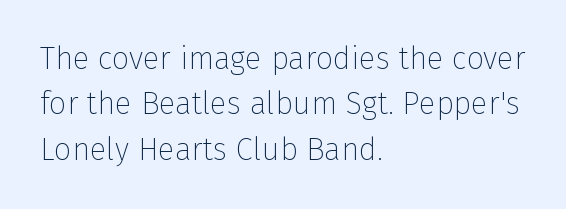
{"serif": "no", "italic": "no", "bold": "no", "weight": "thin", "width": "normal", "stroke_contrast": "low", "x_height": "medium", "monospaced": "no", "underline": "no", "align": "left", "line_spacing": "normal", "line_spacing_ratio": 1.46, "letter_spacing": "normal", "letter_spacing_em": 0.0, "glyph_px": 31}
